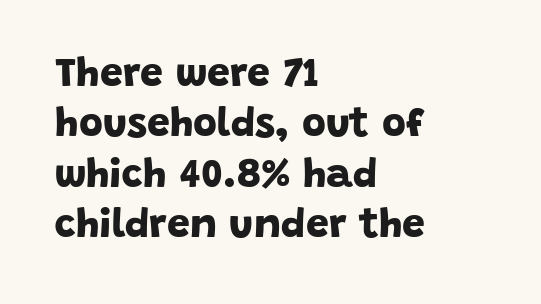
{"serif": "no", "bold": "yes", "weight": "bold", "width": "normal", "stroke_contrast": "low", "x_height": "large", "monospaced": "no", "underline": "no", "align": "left", "line_spacing_ratio": 1.23, "letter_spacing": "normal", "letter_spacing_em": 0.0, "glyph_px": 41}
